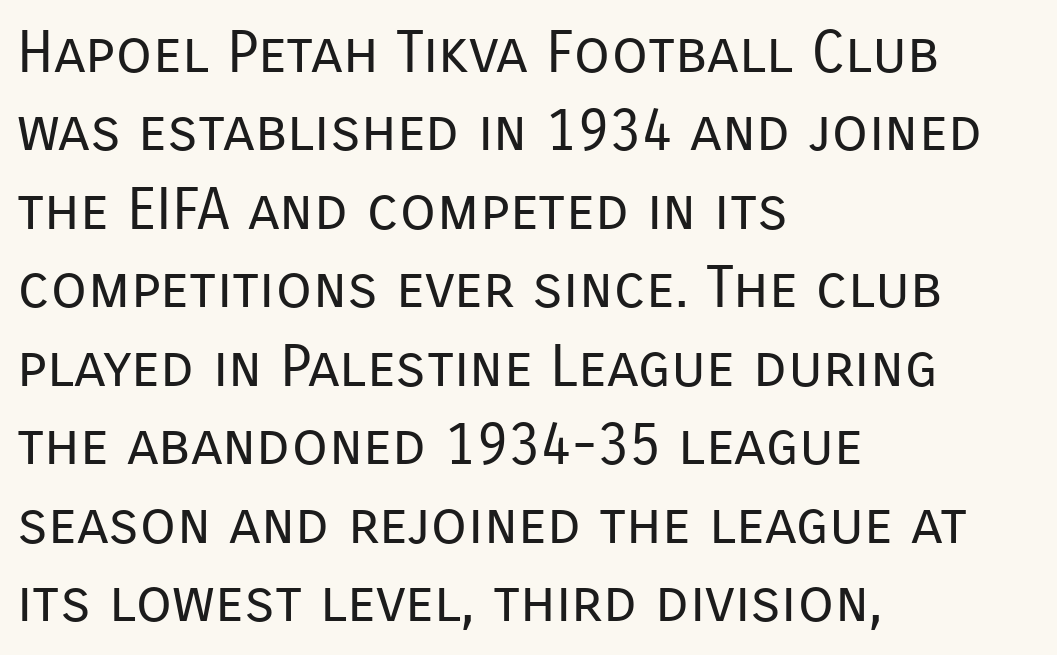
Q: Is the text bold? A: No.
Q: Is the text italic (slanted)? A: No, it is upright.
Q: Is the typeface a serif or a sans-serif typeface? A: Sans-serif.
Q: Is the text underlined? A: No.
Q: How is the paragraph aligned? A: Left-aligned.
Q: Is the spacing between letters normal or unusually wide? A: Normal.
Q: Is the spacing between lines tight, normal or loose? A: Normal.
Q: Width (condensed, normal, or wide)? A: Normal.
Q: Stroke contrast? A: Low.
Q: x-height? A: Medium.
Q: Monospaced? A: No.
